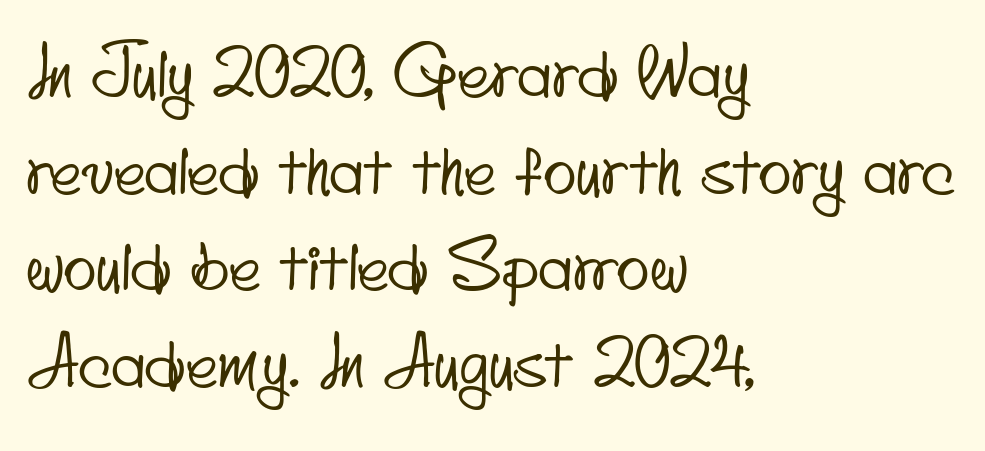
The image shows 68 px condensed sans-serif type; set left-aligned, normal line spacing (1.42x), normal letter spacing, not underlined; low stroke contrast and a small x-height.
